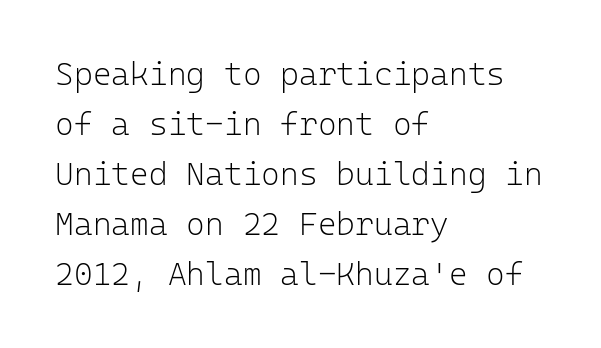
The image shows 32 px light sans-serif type, upright, monospaced; set left-aligned, normal line spacing (1.56x), normal letter spacing, not underlined; low stroke contrast and a medium x-height.
